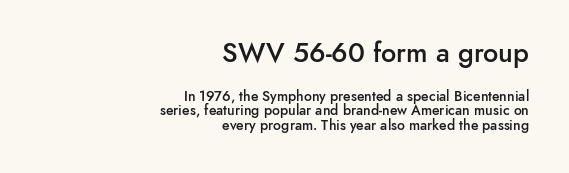
Which chunk is bigger? The first one — the top block dwarfs the bottom. Each glyph is drawn with semibold strokes, heavier than normal yet not fully bold. Underlining? Definitely not there. The passage shown has conventional tracking throughout.
